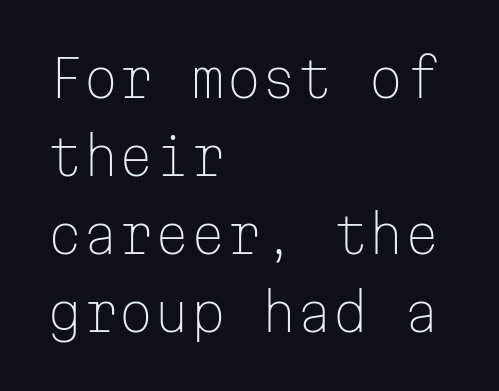
The image shows 51 px light sans-serif type, upright, monospaced; set left-aligned, normal line spacing (1.53x), normal letter spacing, not underlined; low stroke contrast and a medium x-height.
